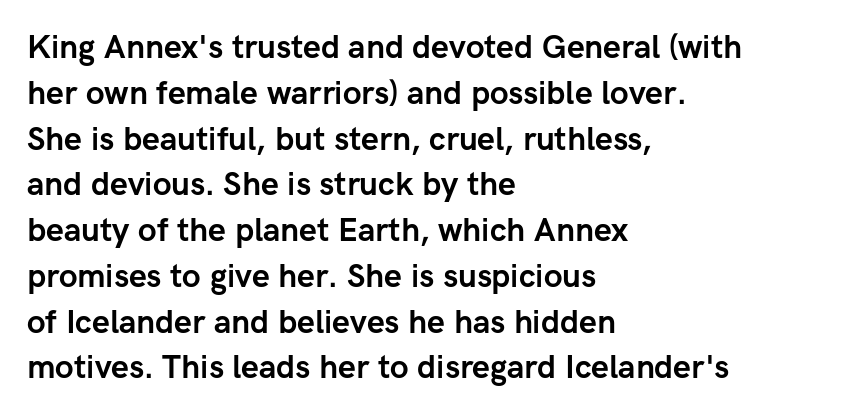
The image shows 32 px semibold sans-serif type, upright; set left-aligned, normal line spacing (1.43x), normal letter spacing, not underlined; low stroke contrast and a medium x-height.
